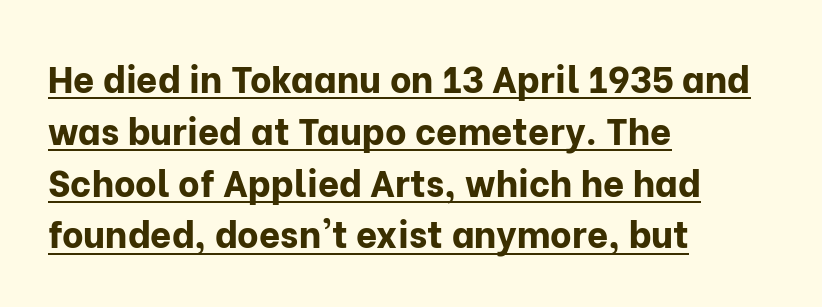
{"serif": "no", "italic": "no", "bold": "yes", "weight": "bold", "width": "normal", "stroke_contrast": "low", "x_height": "medium", "monospaced": "no", "underline": "yes", "align": "left", "line_spacing": "normal", "line_spacing_ratio": 1.4, "letter_spacing": "normal", "letter_spacing_em": 0.0, "glyph_px": 37}
